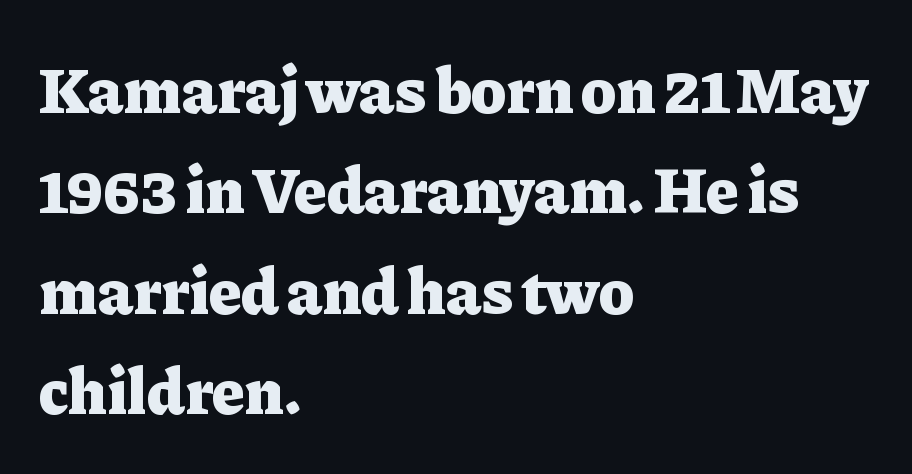
The image shows 66 px heavy serif type, upright; set left-aligned, normal line spacing (1.52x), normal letter spacing, not underlined; low stroke contrast and a medium x-height.
